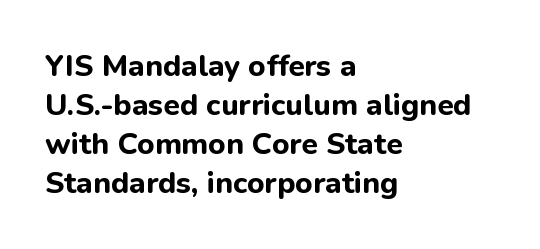
Q: Is the text bold? A: Yes.
Q: Is the text italic (slanted)? A: No, it is upright.
Q: Is the typeface a serif or a sans-serif typeface? A: Sans-serif.
Q: Is the text underlined? A: No.
Q: How is the paragraph aligned? A: Left-aligned.
Q: Is the spacing between letters normal or unusually wide? A: Normal.
Q: Is the spacing between lines tight, normal or loose? A: Normal.
Q: Width (condensed, normal, or wide)? A: Normal.
Q: Stroke contrast? A: Low.
Q: x-height? A: Medium.
Q: Monospaced? A: No.
